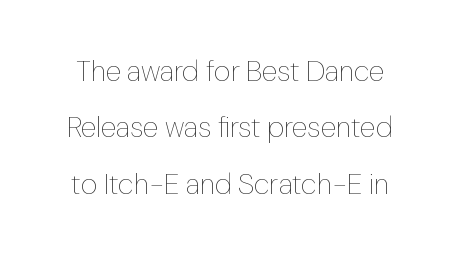
The image shows 29 px thin type, upright; set loose line spacing (1.94x), normal letter spacing, not underlined; low stroke contrast and a medium x-height.
